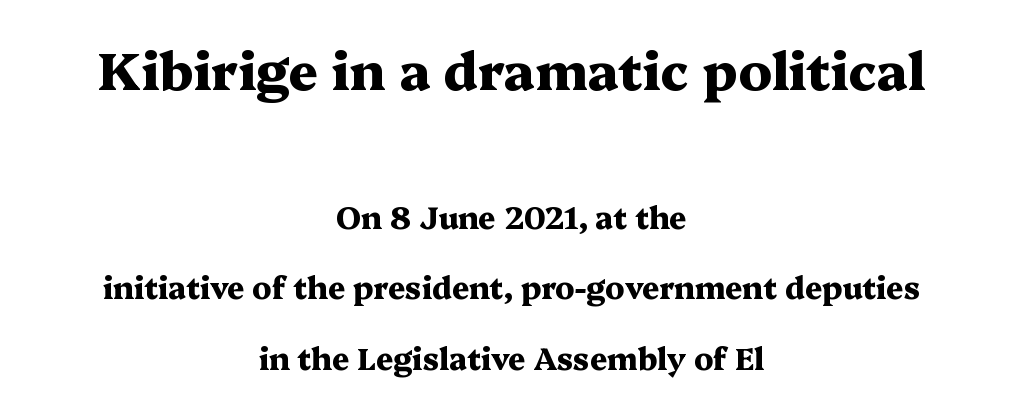
Q: Is the text bold? A: Yes.
Q: Is the text italic (slanted)? A: No, it is upright.
Q: Is the typeface a serif or a sans-serif typeface? A: Serif.
Q: Is the text underlined? A: No.
Q: How is the paragraph aligned? A: Centered.
Q: Is the spacing between letters normal or unusually wide? A: Normal.
Q: Is the spacing between lines tight, normal or loose? A: Loose.
Q: Which block of text is set in a larger size, the first (top) or the second (bottom)? A: The first (top) one.
Q: Width (condensed, normal, or wide)? A: Wide.
Q: Stroke contrast? A: Medium.
Q: x-height? A: Medium.
Q: Monospaced? A: No.
